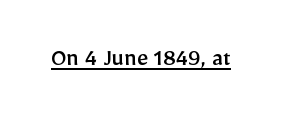
{"italic": "no", "underline": "yes", "letter_spacing": "normal", "letter_spacing_em": 0.0, "glyph_px": 25}
